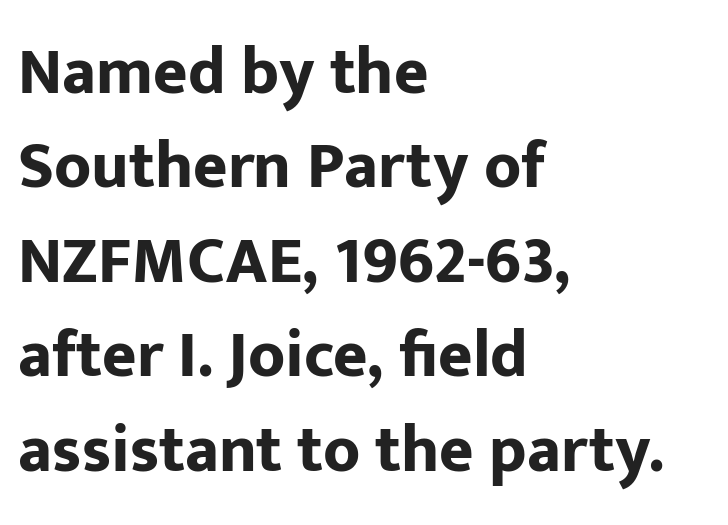
{"serif": "no", "italic": "no", "bold": "yes", "weight": "bold", "width": "normal", "stroke_contrast": "low", "x_height": "medium", "monospaced": "no", "underline": "no", "align": "left", "line_spacing": "normal", "line_spacing_ratio": 1.43, "letter_spacing": "normal", "letter_spacing_em": 0.0, "glyph_px": 66}
